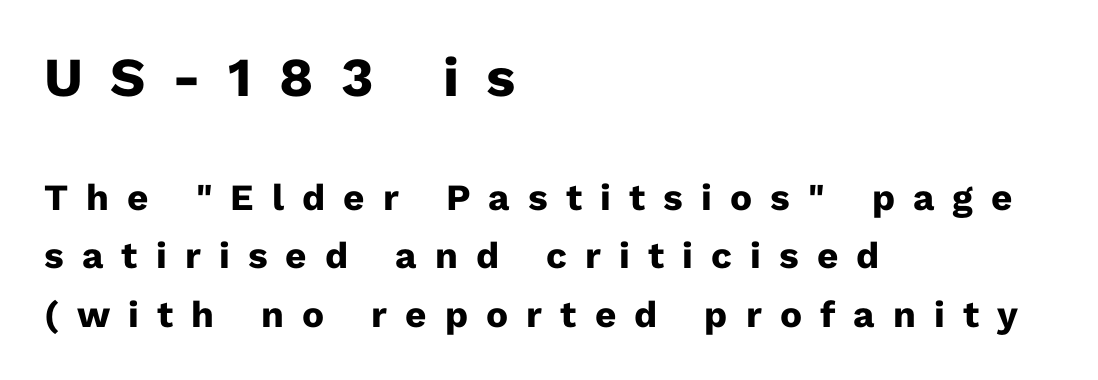
Q: Is the text bold? A: Yes.
Q: Is the text italic (slanted)? A: No, it is upright.
Q: Is the typeface a serif or a sans-serif typeface? A: Sans-serif.
Q: Is the text underlined? A: No.
Q: How is the paragraph aligned? A: Left-aligned.
Q: Is the spacing between letters normal or unusually wide? A: Unusually wide.
Q: Is the spacing between lines tight, normal or loose? A: Normal.
Q: Which block of text is set in a larger size, the first (top) or the second (bottom)? A: The first (top) one.
Q: Width (condensed, normal, or wide)? A: Normal.
Q: Stroke contrast? A: Low.
Q: x-height? A: Medium.
Q: Monospaced? A: No.
